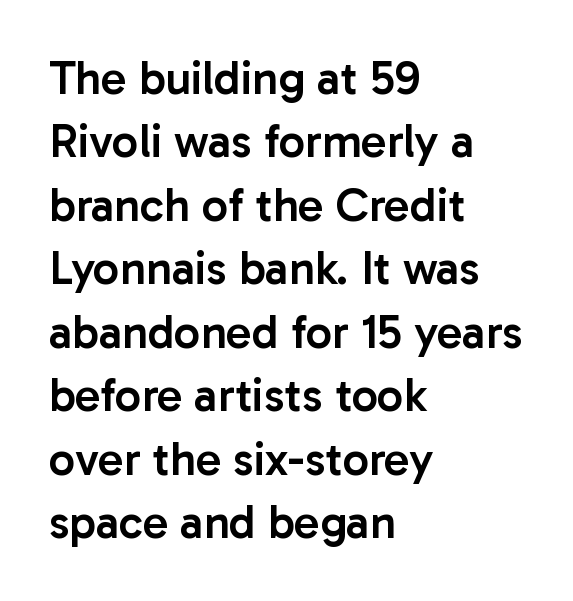
The image shows 47 px semibold sans-serif type, upright; set left-aligned, normal line spacing (1.35x), normal letter spacing, not underlined; low stroke contrast and a medium x-height.
